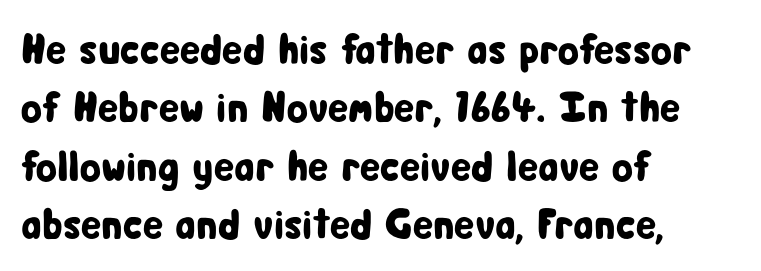
Q: Is the text italic (slanted)? A: No, it is upright.
Q: Is the typeface a serif or a sans-serif typeface? A: Sans-serif.
Q: Is the text underlined? A: No.
Q: How is the paragraph aligned? A: Left-aligned.
Q: Is the spacing between letters normal or unusually wide? A: Normal.
Q: Is the spacing between lines tight, normal or loose? A: Normal.
Q: Width (condensed, normal, or wide)? A: Condensed.
Q: Stroke contrast? A: Low.
Q: x-height? A: Medium.
Q: Monospaced? A: No.
